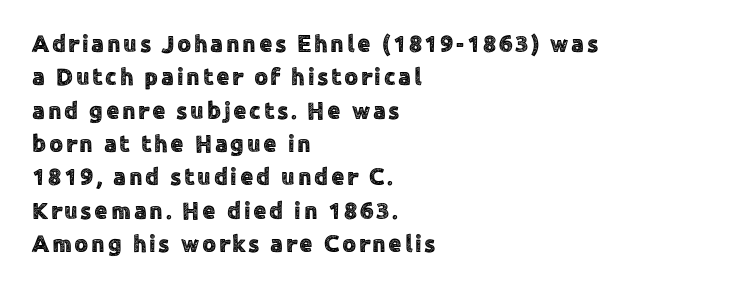
Q: Is the text italic (slanted)? A: No, it is upright.
Q: Is the text underlined? A: No.
Q: How is the paragraph aligned? A: Left-aligned.
Q: Is the spacing between lines tight, normal or loose? A: Normal.
